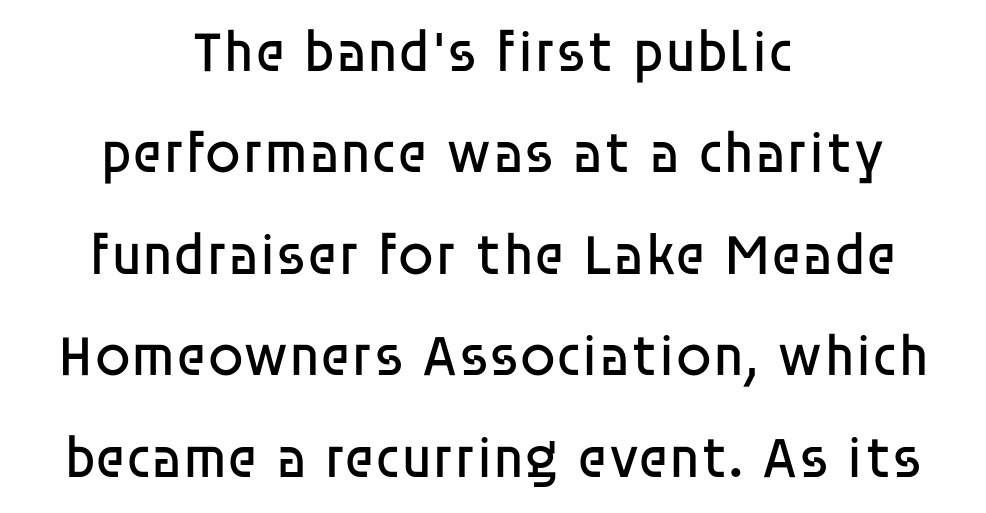
Q: Is the text bold? A: No.
Q: Is the text italic (slanted)? A: No, it is upright.
Q: Is the typeface a serif or a sans-serif typeface? A: Sans-serif.
Q: Is the text underlined? A: No.
Q: How is the paragraph aligned? A: Centered.
Q: Is the spacing between letters normal or unusually wide? A: Normal.
Q: Width (condensed, normal, or wide)? A: Normal.
Q: Stroke contrast? A: Low.
Q: x-height? A: Large.
Q: Monospaced? A: No.
